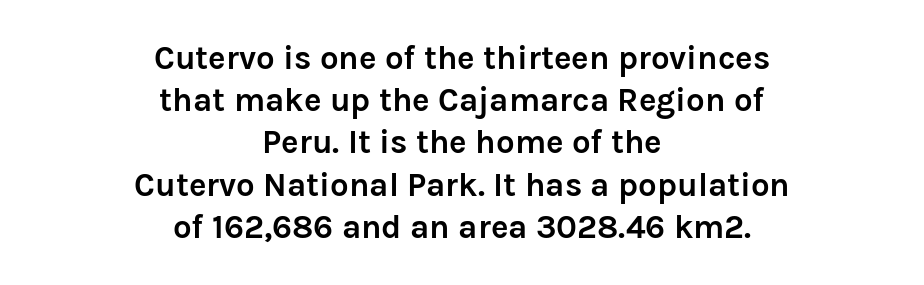
{"serif": "no", "italic": "no", "bold": "yes", "weight": "semibold", "width": "normal", "stroke_contrast": "low", "x_height": "medium", "monospaced": "no", "underline": "no", "align": "center", "line_spacing": "normal", "line_spacing_ratio": 1.28, "letter_spacing": "normal", "letter_spacing_em": 0.0, "glyph_px": 33}
